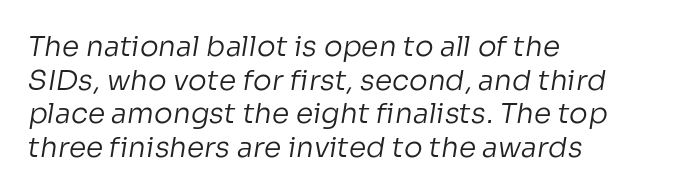
Words appear dense and cohesive because spacing is normal. Line starts are locked; line ends wander. The font is comparable to plain body text, perhaps lighter. Look at the bottom of the vertical strokes: they stop flat, with no serifs.
